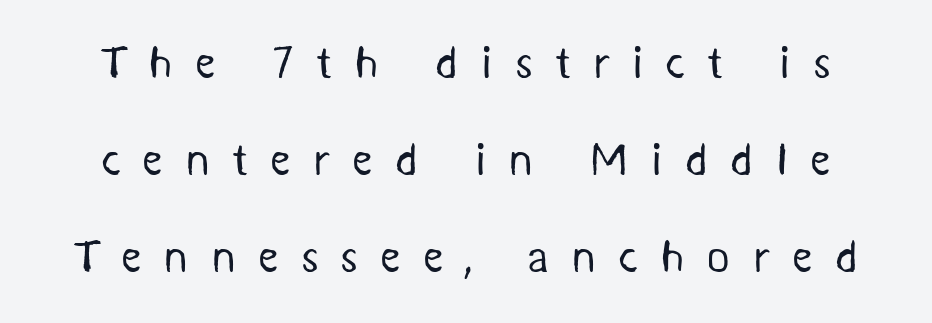
Q: Is the text bold? A: No.
Q: Is the typeface a serif or a sans-serif typeface? A: Sans-serif.
Q: Is the text underlined? A: No.
Q: Is the spacing between letters normal or unusually wide? A: Unusually wide.
Q: Is the spacing between lines tight, normal or loose? A: Loose.
Q: Width (condensed, normal, or wide)? A: Normal.
Q: Stroke contrast? A: Medium.
Q: x-height? A: Medium.
Q: Monospaced? A: No.
